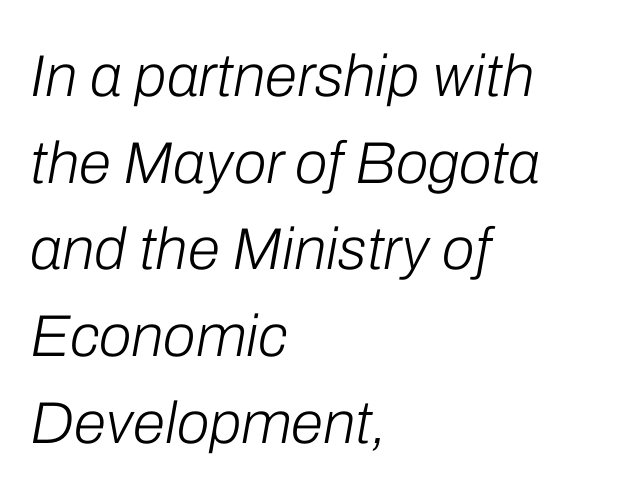
Bold? No — there's no thickening of the strokes. Rule under the text: the space is simply empty. Spacing verdict: proportional, widths tailored to each character. Words appear dense and cohesive because spacing is normal.
